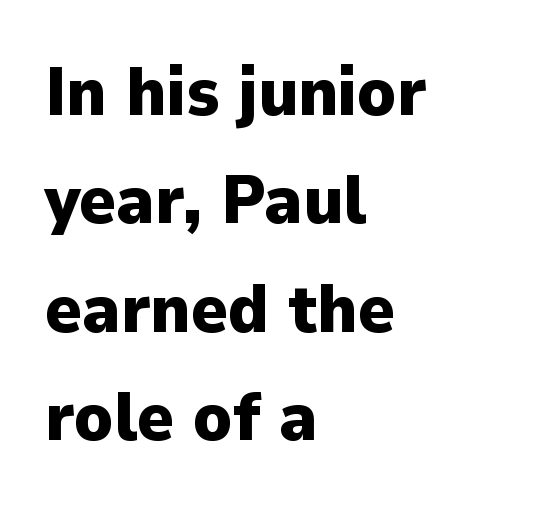
{"serif": "no", "italic": "no", "bold": "yes", "weight": "heavy", "width": "normal", "stroke_contrast": "low", "x_height": "medium", "monospaced": "no", "underline": "no", "align": "left", "line_spacing": "normal", "line_spacing_ratio": 1.57, "letter_spacing": "normal", "letter_spacing_em": 0.0, "glyph_px": 69}
